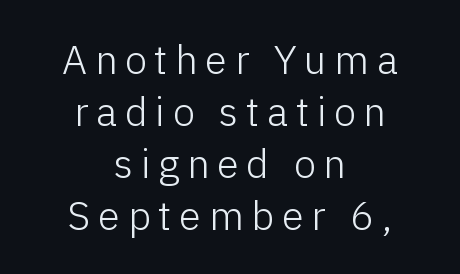
The font sits on the lighter half of the weight spectrum, regular included. Notice how descenders clear the ascenders below comfortably — that's standard leading. Note the varied advance widths — an 'i' is clearly narrower than an 'm'. These lines were composed using upright roman letters.
